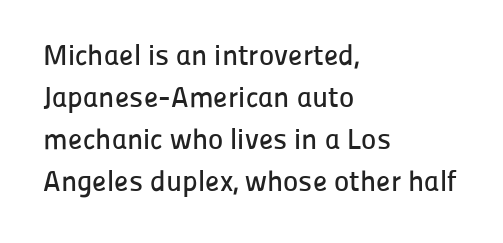
{"serif": "no", "italic": "no", "width": "normal", "stroke_contrast": "low", "x_height": "medium", "monospaced": "no", "underline": "no", "align": "left", "line_spacing": "normal", "line_spacing_ratio": 1.45, "letter_spacing": "normal", "letter_spacing_em": 0.0, "glyph_px": 29}
